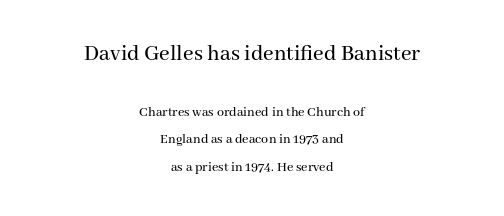
The image shows 23 px text type, upright; set centered, loose line spacing (1.97x), normal letter spacing, not underlined; the first (top) block is 1.64x larger.
